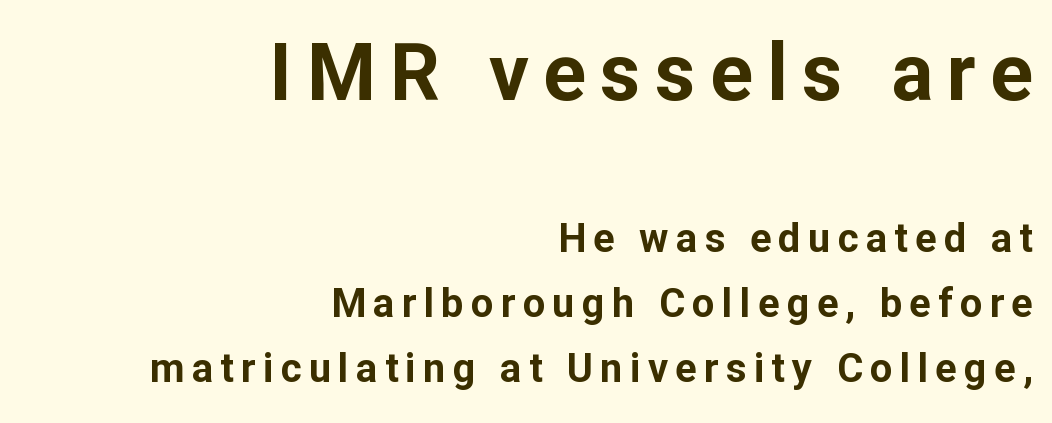
Does the lettering tilt? It doesn't — this is upright. Does the copy run flush right? Yes — the right margin is perfectly even. Anything drawn beneath the words? Only blank space. If you measured baseline to baseline, you'd find a middling distance. I'd call this a sans setting — the letters go barefoot. Typesetter's note — upper block bumped up in size, lower block left smaller.
